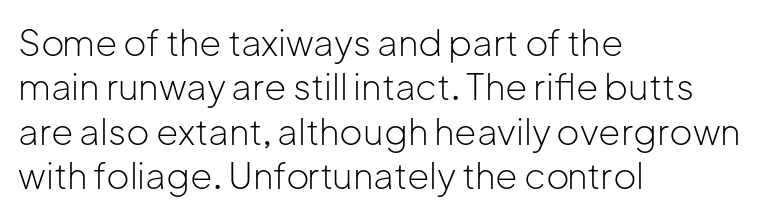
The image shows 36 px light sans-serif type, upright; set left-aligned, line spacing 1.23x, normal letter spacing, not underlined; low stroke contrast and a medium x-height.
